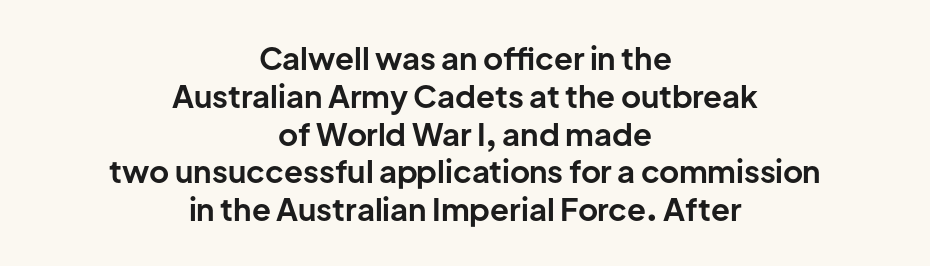
{"serif": "no", "italic": "no", "bold": "yes", "weight": "bold", "width": "normal", "stroke_contrast": "low", "x_height": "medium", "monospaced": "no", "underline": "no", "align": "center", "line_spacing_ratio": 1.22, "letter_spacing": "normal", "letter_spacing_em": 0.0, "glyph_px": 31}
